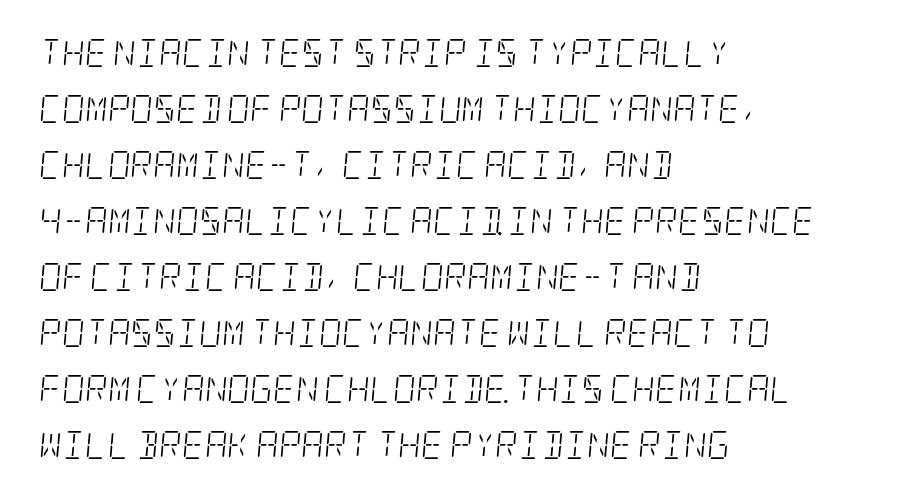
Emphasis-style slanted type is in use. Observe the ordinary spacing: letters are neighbours, not strangers. Baseline-to-baseline distance is far greater than the letter height. No word sits above an underline. Leftover space on each line is placed entirely after the last word.
